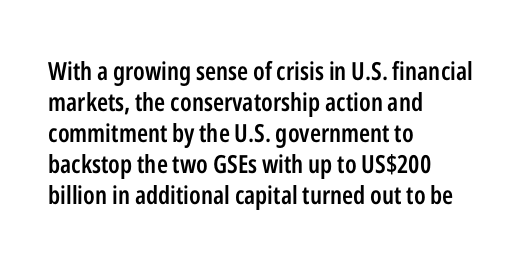
Q: Is the text bold? A: Semi-bold.
Q: Is the text italic (slanted)? A: No, it is upright.
Q: Is the text underlined? A: No.
Q: How is the paragraph aligned? A: Left-aligned.
Q: Is the spacing between letters normal or unusually wide? A: Normal.
